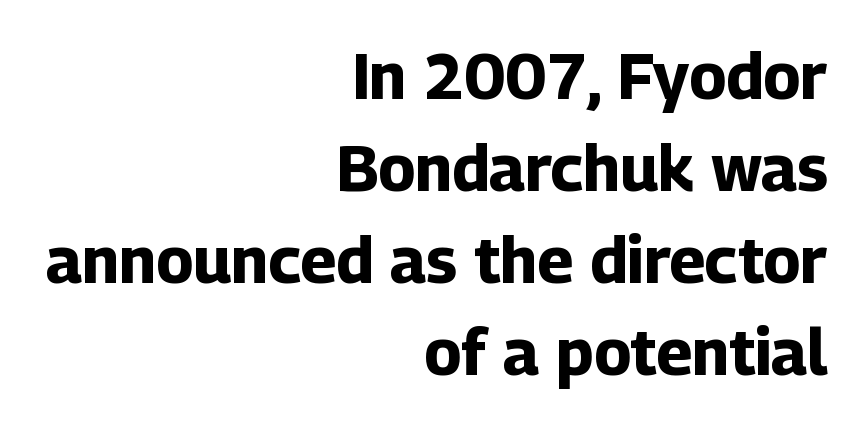
Q: Is the text bold? A: Yes.
Q: Is the text italic (slanted)? A: No, it is upright.
Q: Is the typeface a serif or a sans-serif typeface? A: Sans-serif.
Q: Is the text underlined? A: No.
Q: How is the paragraph aligned? A: Right-aligned.
Q: Is the spacing between letters normal or unusually wide? A: Normal.
Q: Is the spacing between lines tight, normal or loose? A: Normal.
Q: Width (condensed, normal, or wide)? A: Normal.
Q: Stroke contrast? A: Low.
Q: x-height? A: Medium.
Q: Monospaced? A: No.
